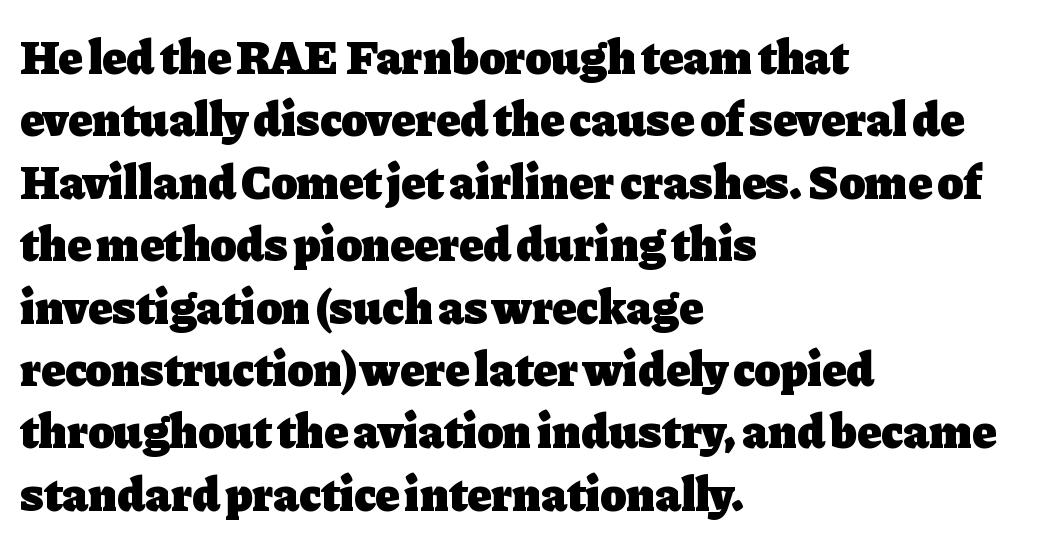
The image shows 48 px heavy serif type, upright; set left-aligned, normal line spacing (1.3x), normal letter spacing, not underlined; low stroke contrast and a medium x-height.
